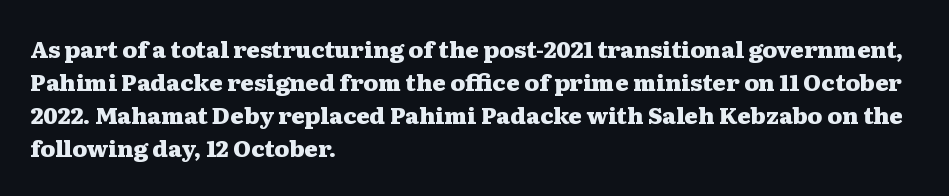
The image shows 23 px bold type, upright; set left-aligned, normal line spacing (1.44x), normal letter spacing, not underlined.
